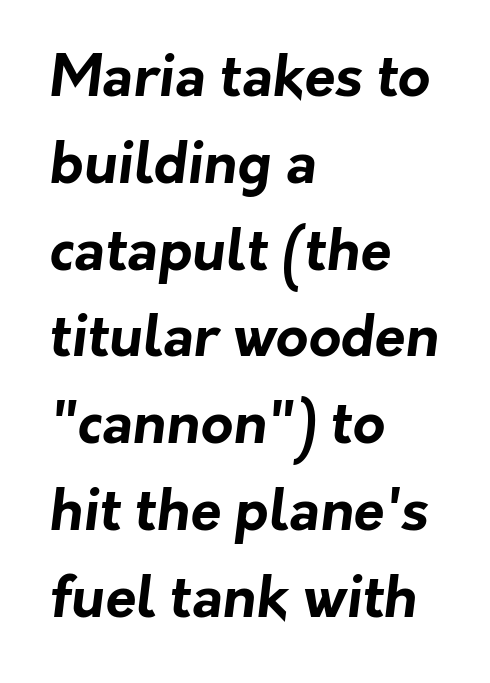
Weight check: bold — yes, fully. These lines are rendered in a variable-pitch font. Compared with a centered layout, this one pins lines to the left instead. The space between consecutive lines is moderate. The letters sit at their default tracking, neither squeezed nor spread.
